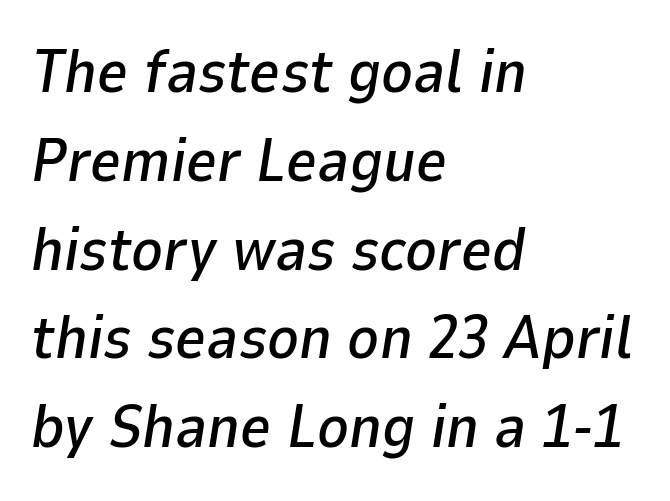
{"italic": "yes", "lean": "right", "slant_degrees": 9, "width": "normal", "stroke_contrast": "low", "x_height": "medium", "monospaced": "no", "underline": "no", "align": "left", "line_spacing": "normal", "line_spacing_ratio": 1.48, "letter_spacing": "normal", "letter_spacing_em": 0.0, "glyph_px": 60}
